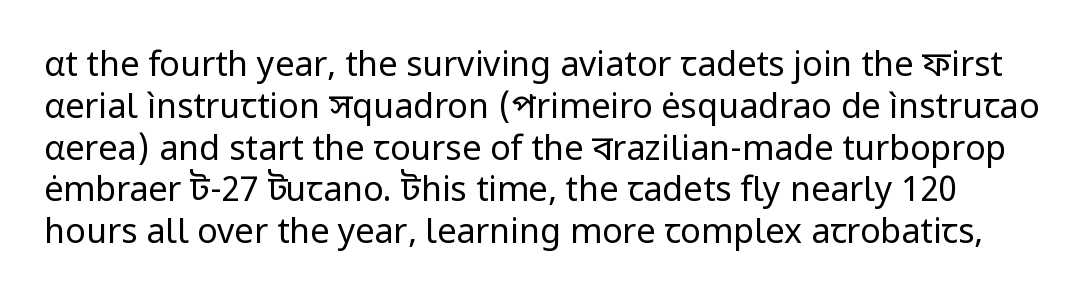
{"serif": "no", "italic": "no", "bold": "no", "weight": "regular", "width": "normal", "stroke_contrast": "low", "x_height": "medium", "monospaced": "no", "underline": "no", "line_spacing_ratio": 1.23, "letter_spacing": "normal", "letter_spacing_em": 0.0, "glyph_px": 34}
